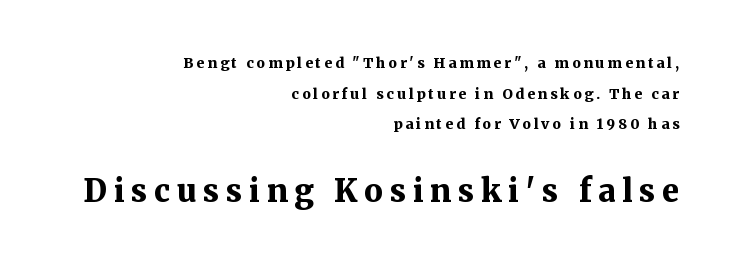
{"serif": "yes", "italic": "no", "bold": "yes", "weight": "bold", "width": "normal", "stroke_contrast": "medium", "x_height": "medium", "monospaced": "no", "underline": "no", "align": "right", "line_spacing": "loose", "line_spacing_ratio": 2.19, "letter_spacing": "wide", "letter_spacing_em": 0.21, "larger_block": "second", "size_ratio": 2.21, "glyph_px": 31}
